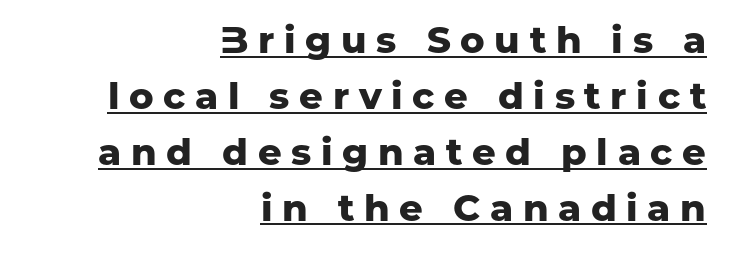
The image shows 37 px heavy sans-serif type, upright; set right-aligned, normal line spacing (1.51x), unusually wide letter spacing (+0.26 em), underlined; low stroke contrast and a medium x-height.
